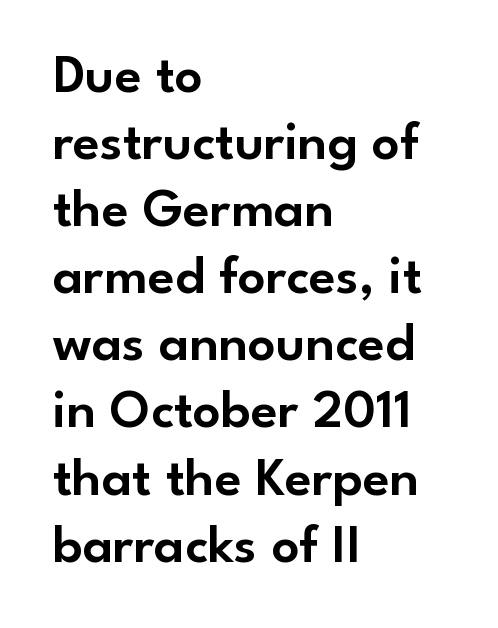
The face used here is proportionally spaced, like ordinary book or web type. The rendering anchors every line to the left-hand side. In terms of letterform style, serifs are entirely absent. Posture: straight, roman, zero tilt. Rule under the text: the space is simply empty.
